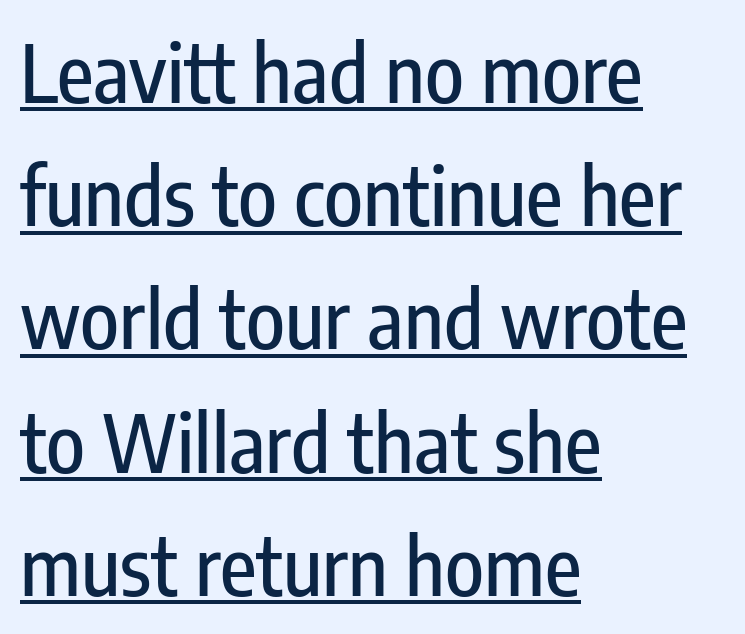
The image shows 80 px condensed sans-serif type, upright; set left-aligned, normal line spacing (1.54x), normal letter spacing, underlined; low stroke contrast and a medium x-height.
